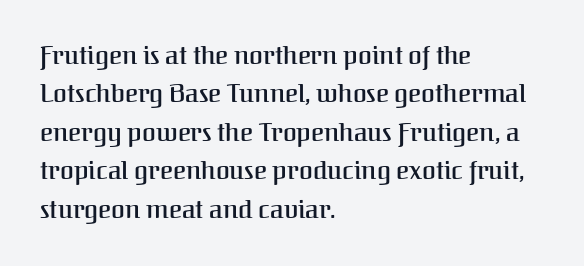
The image shows 25 px text type, upright; set left-aligned, normal line spacing (1.54x), normal letter spacing, not underlined.
